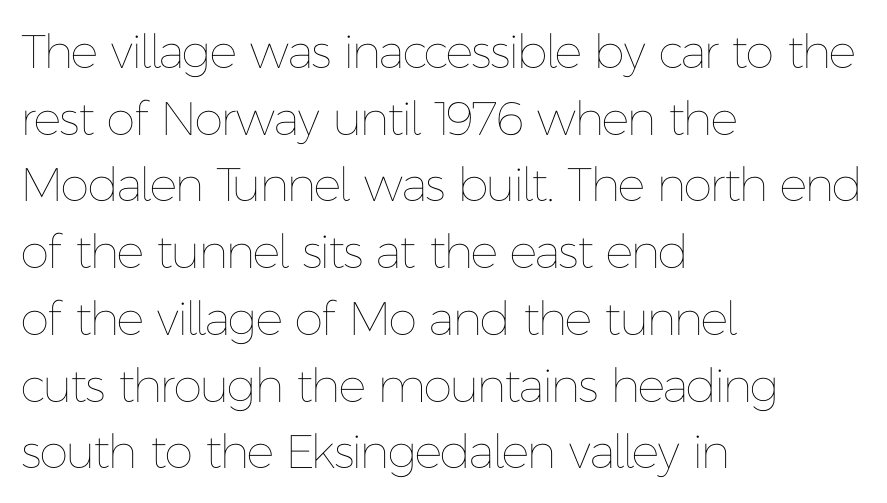
Q: Is the text bold? A: No.
Q: Is the text italic (slanted)? A: No, it is upright.
Q: Is the text underlined? A: No.
Q: How is the paragraph aligned? A: Left-aligned.
Q: Is the spacing between letters normal or unusually wide? A: Normal.
Q: Is the spacing between lines tight, normal or loose? A: Normal.
Q: Width (condensed, normal, or wide)? A: Normal.
Q: Stroke contrast? A: Low.
Q: x-height? A: Medium.
Q: Monospaced? A: No.
